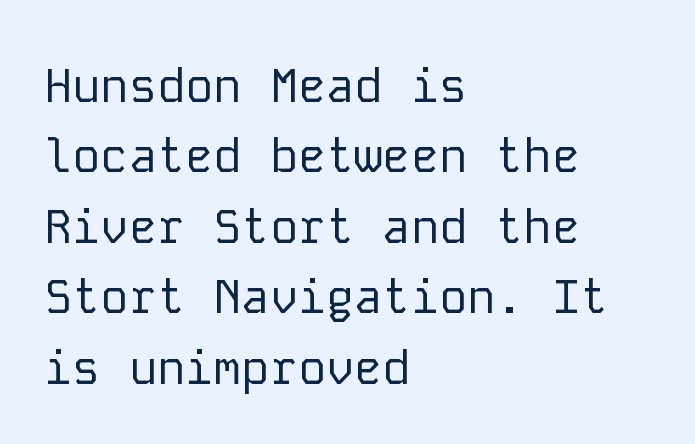
Q: Is the text bold? A: No.
Q: Is the text italic (slanted)? A: No, it is upright.
Q: Is the typeface a serif or a sans-serif typeface? A: Sans-serif.
Q: Is the text underlined? A: No.
Q: How is the paragraph aligned? A: Left-aligned.
Q: Is the spacing between letters normal or unusually wide? A: Normal.
Q: Is the spacing between lines tight, normal or loose? A: Normal.
Q: Width (condensed, normal, or wide)? A: Normal.
Q: Stroke contrast? A: Low.
Q: x-height? A: Medium.
Q: Monospaced? A: Yes.
